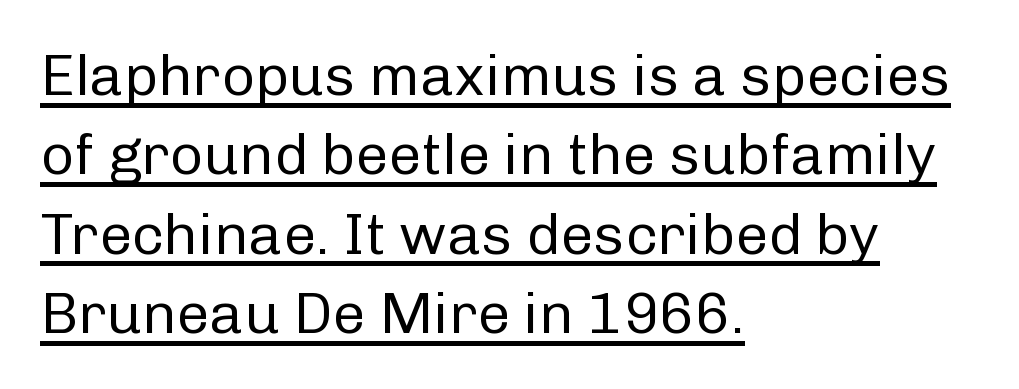
The image shows 58 px regular-weight sans-serif type, upright; set left-aligned, normal line spacing (1.37x), normal letter spacing, underlined; low stroke contrast and a medium x-height.
